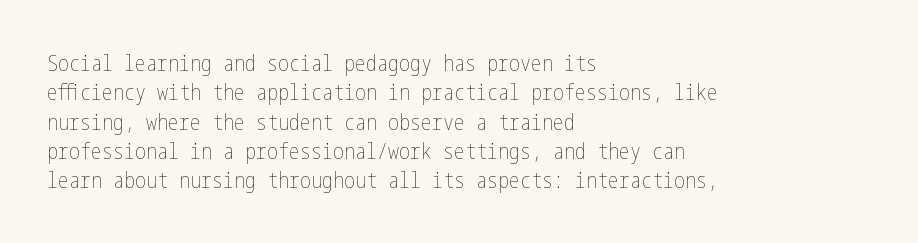
{"italic": "no", "bold": "no", "underline": "no", "align": "left", "line_spacing": "normal", "line_spacing_ratio": 1.33, "letter_spacing": "normal", "letter_spacing_em": 0.0, "glyph_px": 22}
